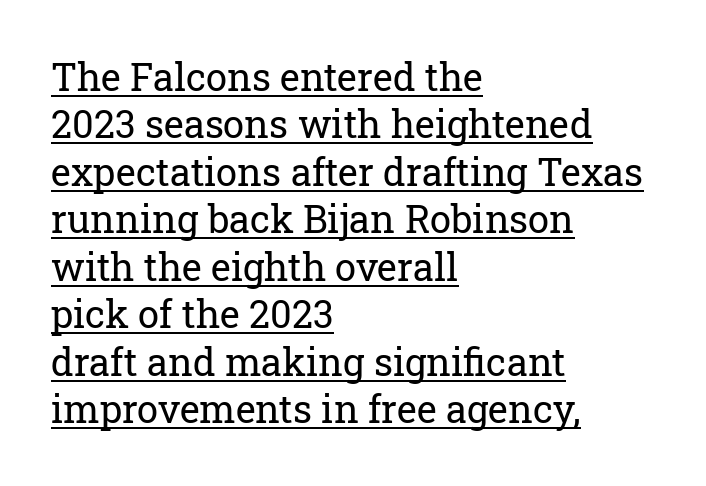
{"serif": "yes", "italic": "no", "bold": "no", "weight": "regular", "width": "normal", "stroke_contrast": "low", "x_height": "medium", "monospaced": "no", "underline": "yes", "align": "left", "line_spacing": "normal", "line_spacing_ratio": 1.25, "letter_spacing": "normal", "letter_spacing_em": 0.0, "glyph_px": 38}
